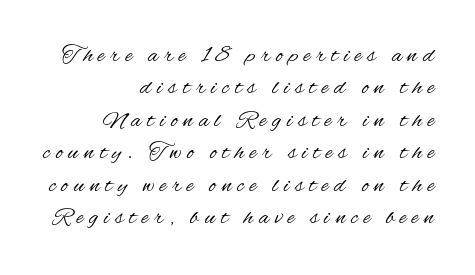
{"bold": "no", "underline": "no", "align": "right", "line_spacing": "normal", "line_spacing_ratio": 1.35, "letter_spacing": "wide", "letter_spacing_em": 0.24, "glyph_px": 24}
